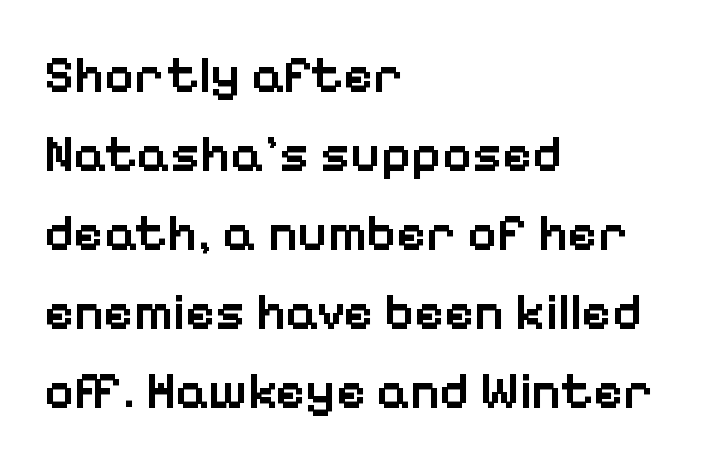
The image shows 51 px semibold sans-serif type, upright; set left-aligned, normal line spacing (1.55x), normal letter spacing, not underlined; low stroke contrast and a medium x-height.
